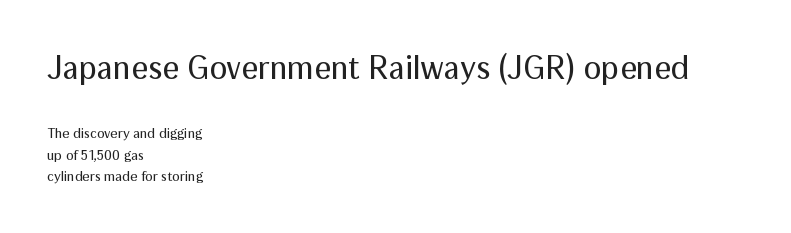
Q: Is the text bold? A: No.
Q: Is the text italic (slanted)? A: No, it is upright.
Q: Is the typeface a serif or a sans-serif typeface? A: Sans-serif.
Q: Is the text underlined? A: No.
Q: How is the paragraph aligned? A: Left-aligned.
Q: Is the spacing between letters normal or unusually wide? A: Normal.
Q: Is the spacing between lines tight, normal or loose? A: Normal.
Q: Which block of text is set in a larger size, the first (top) or the second (bottom)? A: The first (top) one.
Q: Width (condensed, normal, or wide)? A: Normal.
Q: Stroke contrast? A: Medium.
Q: x-height? A: Medium.
Q: Monospaced? A: No.
